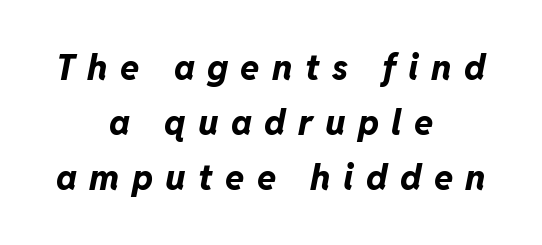
Q: Is the text bold? A: Yes.
Q: Is the text italic (slanted)? A: Yes, it leans right by about 11 degrees.
Q: Is the text underlined? A: No.
Q: How is the paragraph aligned? A: Centered.
Q: Is the spacing between letters normal or unusually wide? A: Unusually wide.
Q: Is the spacing between lines tight, normal or loose? A: Normal.
Q: Width (condensed, normal, or wide)? A: Normal.
Q: Stroke contrast? A: Low.
Q: x-height? A: Medium.
Q: Monospaced? A: No.
